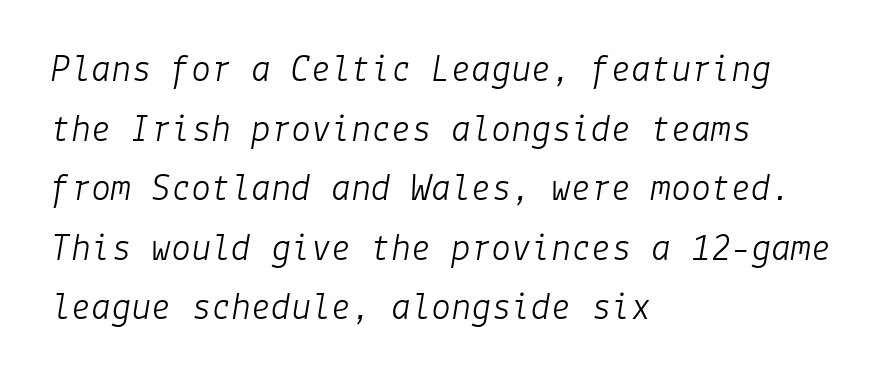
{"italic": "yes", "lean": "right", "slant_degrees": 9, "bold": "no", "weight": "light", "width": "normal", "stroke_contrast": "low", "x_height": "medium", "underline": "no", "align": "left", "line_spacing": "normal", "line_spacing_ratio": 1.49, "letter_spacing": "normal", "letter_spacing_em": 0.0, "glyph_px": 40}
